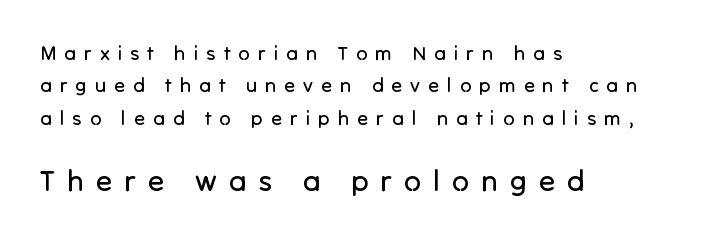
A typesetter would call this leading conventional body-copy spacing. Varying glyph widths throughout — classic text-font behaviour. Unlike italic type, these characters show no tilt at all. Each line starts at the same left margin while the right side varies. Look at the tracking — it's clearly loosened, letters drifting apart. The foot of each line stays bare and open.
